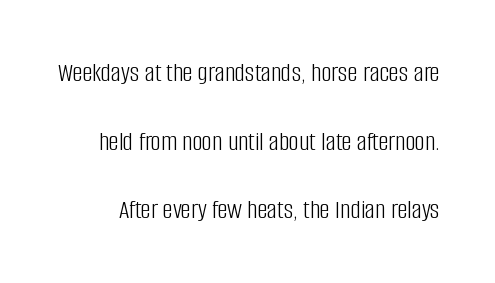
The image shows 28 px light, condensed sans-serif type, upright; set loose line spacing (2.45x), normal letter spacing, not underlined; low stroke contrast and a large x-height.
